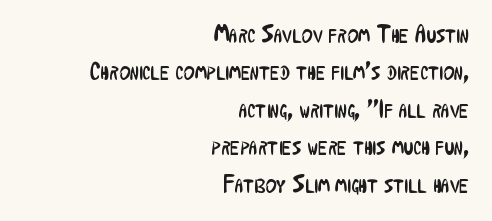
The rendering anchors every line to the right-hand side. Ascenders rise straight up at ninety degrees. The letters look calm and open, with moderate or lighter stems. Has an underline been added? It has not. In terms of leading, this rendering sits right in the middle.
